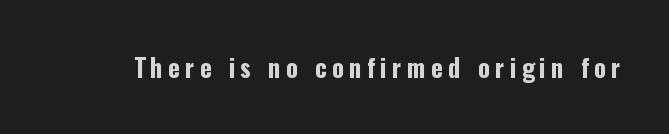
{"italic": "no", "bold": "yes", "underline": "no", "letter_spacing": "wide", "letter_spacing_em": 0.21, "glyph_px": 25}
